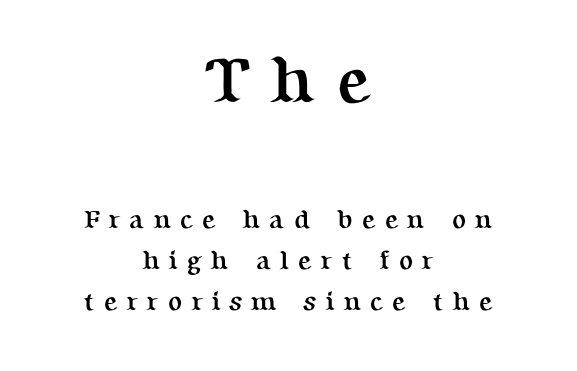
The leading is moderate, giving the passage an even texture. Heavy, bold letterforms. Between these two stacked blocks, the higher one wins on size. Visually the block forms a symmetrical silhouette, jagged on both flanks. The rendering shows small feet on the letterforms — a serif design. Inter-character spacing is expanded well beyond the font's built-in metrics.
